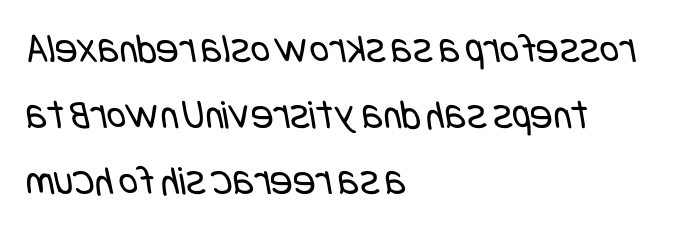
Q: Is the text bold? A: No.
Q: Is the typeface a serif or a sans-serif typeface? A: Sans-serif.
Q: Is the text underlined? A: No.
Q: How is the paragraph aligned? A: Left-aligned.
Q: Is the spacing between letters normal or unusually wide? A: Normal.
Q: Is the spacing between lines tight, normal or loose? A: Normal.
Q: Width (condensed, normal, or wide)? A: Condensed.
Q: Stroke contrast? A: Low.
Q: x-height? A: Large.
